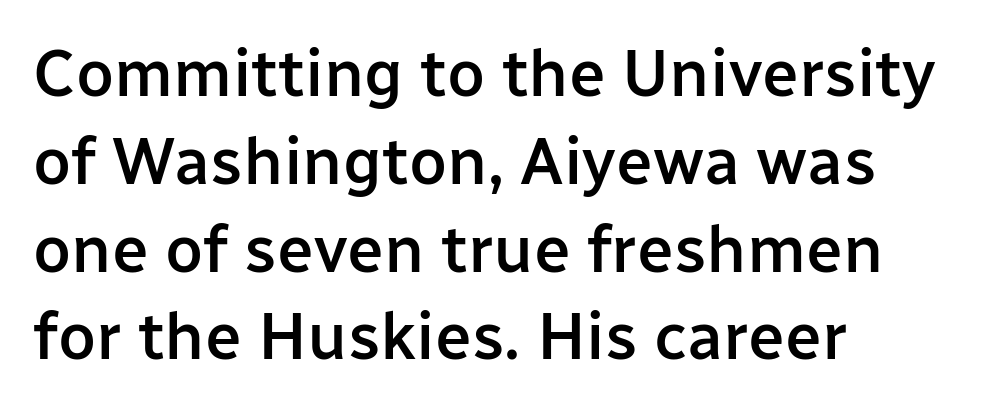
Q: Is the text bold? A: Semi-bold.
Q: Is the text italic (slanted)? A: No, it is upright.
Q: Is the typeface a serif or a sans-serif typeface? A: Sans-serif.
Q: Is the text underlined? A: No.
Q: How is the paragraph aligned? A: Left-aligned.
Q: Is the spacing between letters normal or unusually wide? A: Normal.
Q: Is the spacing between lines tight, normal or loose? A: Normal.
Q: Width (condensed, normal, or wide)? A: Normal.
Q: Stroke contrast? A: Low.
Q: x-height? A: Medium.
Q: Monospaced? A: No.
